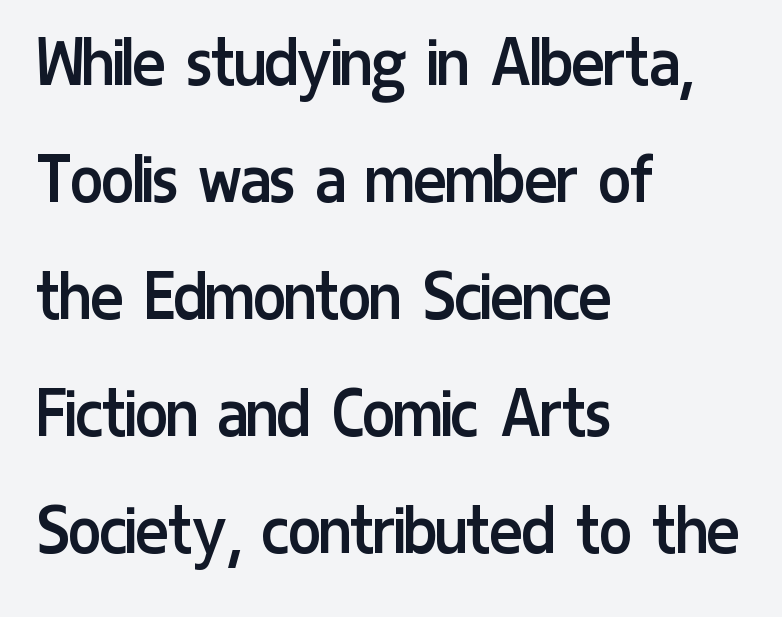
Nobody touched the tracking dial on this one. Here the designer chose a conventional face with non-uniform glyph widths. Weight: regular or lighter. Notice how the stems are strictly vertical — no italics here.
